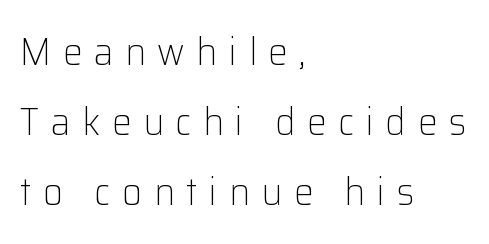
{"serif": "no", "italic": "no", "bold": "no", "weight": "light", "width": "normal", "stroke_contrast": "low", "x_height": "medium", "monospaced": "no", "underline": "no", "align": "left", "line_spacing_ratio": 1.8, "letter_spacing": "wide", "letter_spacing_em": 0.3, "glyph_px": 39}
